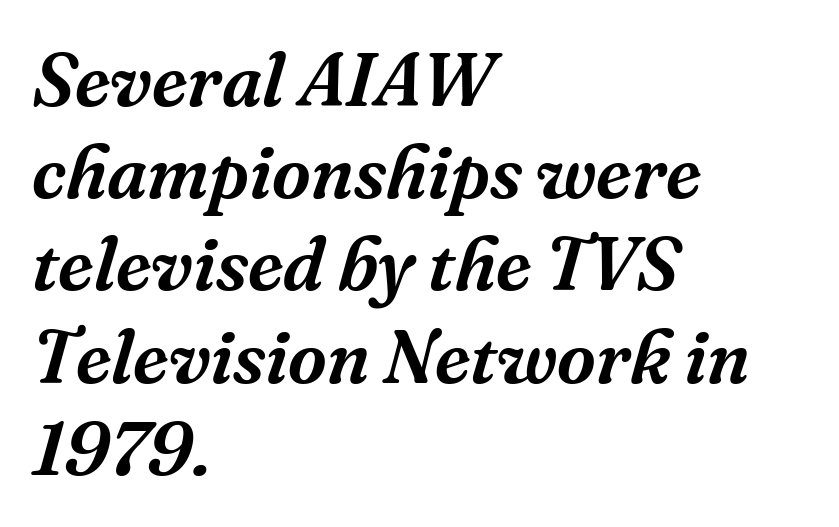
Q: Is the text italic (slanted)? A: Yes, it leans right by about 16 degrees.
Q: Is the typeface a serif or a sans-serif typeface? A: Serif.
Q: Is the text underlined? A: No.
Q: How is the paragraph aligned? A: Left-aligned.
Q: Is the spacing between letters normal or unusually wide? A: Normal.
Q: Width (condensed, normal, or wide)? A: Normal.
Q: Stroke contrast? A: Medium.
Q: x-height? A: Medium.
Q: Monospaced? A: No.
